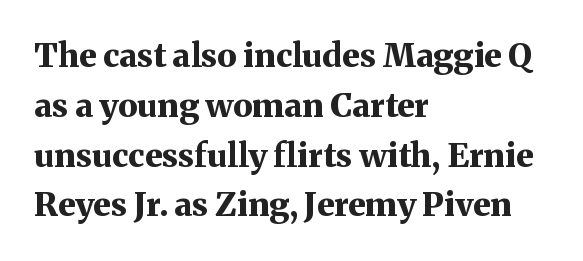
The passage shown is emphatically bold. The words here are not underlined. There is no visible air inserted between adjacent glyphs. The specimen reads as upright at a glance. This sample has the flowing, uneven cadence of proportional lettering.
